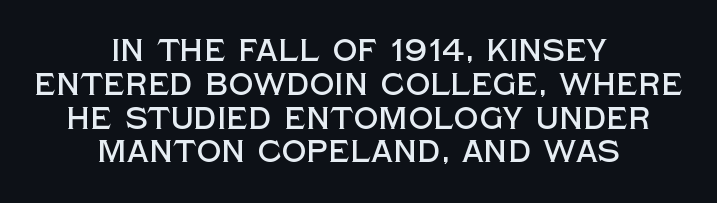
The image shows 31 px sans-serif type, upright; set centered, tight line spacing (1.09x), normal letter spacing, not underlined; a large x-height.
